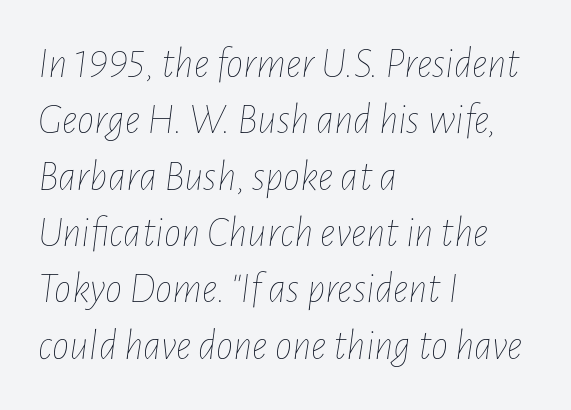
Where is the straight margin? On the left. The rendering uses a moderate line-height, typical for paragraphs. The typography opts for an oblique posture over an upright one. Summary of weight: not heavy and not bold. The type is set solid horizontally, with unmodified tracking.
